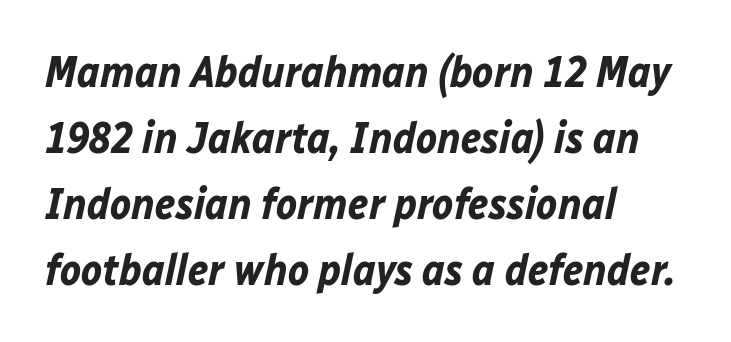
{"italic": "yes", "lean": "right", "slant_degrees": 12, "bold": "yes", "weight": "bold", "width": "normal", "stroke_contrast": "low", "x_height": "medium", "monospaced": "no", "underline": "no", "align": "left", "line_spacing": "normal", "line_spacing_ratio": 1.5, "letter_spacing": "normal", "letter_spacing_em": 0.0, "glyph_px": 44}
